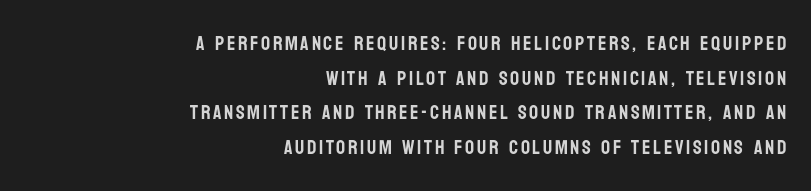
{"italic": "no", "underline": "no", "align": "right", "line_spacing_ratio": 1.73, "glyph_px": 20}
